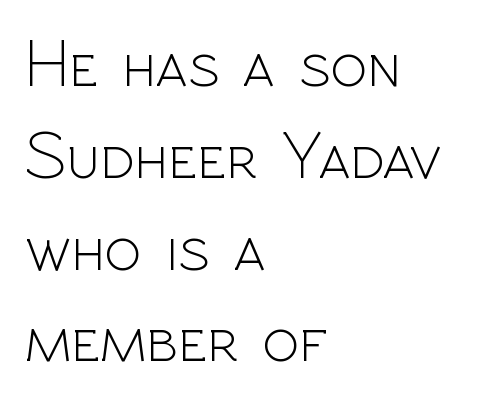
Q: Is the text bold? A: No.
Q: Is the text italic (slanted)? A: No, it is upright.
Q: Is the typeface a serif or a sans-serif typeface? A: Sans-serif.
Q: Is the text underlined? A: No.
Q: How is the paragraph aligned? A: Left-aligned.
Q: Is the spacing between letters normal or unusually wide? A: Normal.
Q: Is the spacing between lines tight, normal or loose? A: Normal.
Q: Width (condensed, normal, or wide)? A: Normal.
Q: x-height? A: Medium.
Q: Monospaced? A: No.
